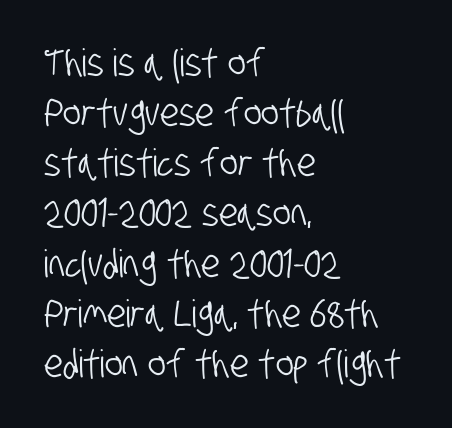
{"serif": "no", "width": "condensed", "stroke_contrast": "low", "x_height": "large", "monospaced": "no", "underline": "no", "align": "left", "line_spacing": "normal", "line_spacing_ratio": 1.32, "letter_spacing": "normal", "letter_spacing_em": 0.0, "glyph_px": 38}
